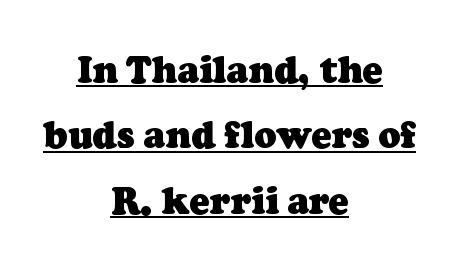
The image shows 37 px heavy serif type; set centered, line spacing 1.77x, normal letter spacing, underlined; low stroke contrast and a medium x-height.
